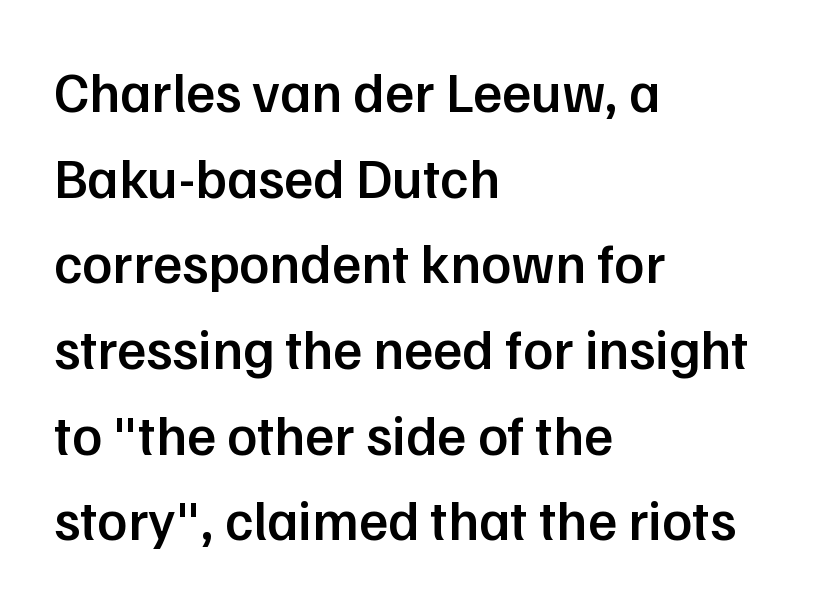
{"serif": "no", "italic": "no", "bold": "semi", "weight": "semibold", "width": "normal", "stroke_contrast": "low", "x_height": "medium", "monospaced": "no", "underline": "no", "align": "left", "line_spacing": "normal", "line_spacing_ratio": 1.53, "letter_spacing": "normal", "letter_spacing_em": 0.0, "glyph_px": 56}
